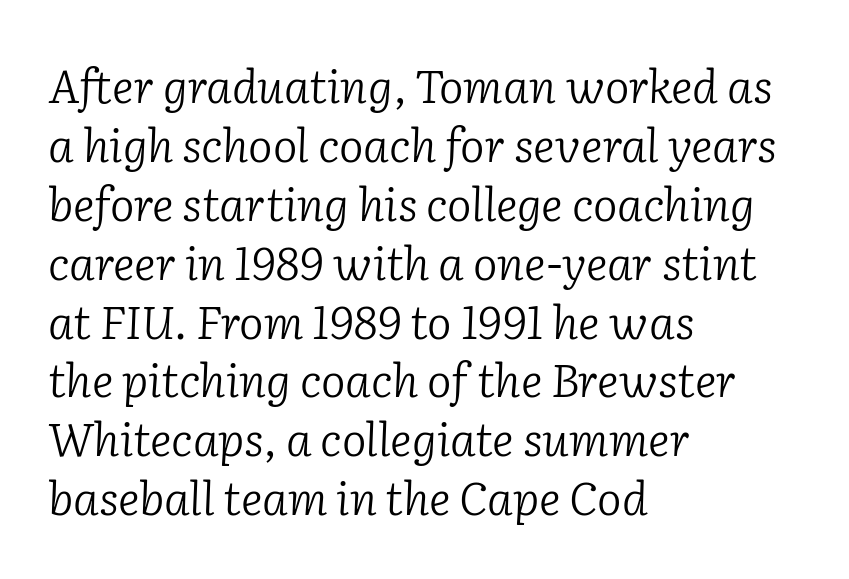
Q: Is the text bold? A: No.
Q: Is the text italic (slanted)? A: Yes, it leans right by about 2 degrees.
Q: Is the typeface a serif or a sans-serif typeface? A: Serif.
Q: Is the text underlined? A: No.
Q: How is the paragraph aligned? A: Left-aligned.
Q: Is the spacing between letters normal or unusually wide? A: Normal.
Q: Is the spacing between lines tight, normal or loose? A: Normal.
Q: Width (condensed, normal, or wide)? A: Normal.
Q: Stroke contrast? A: Low.
Q: x-height? A: Medium.
Q: Monospaced? A: No.
